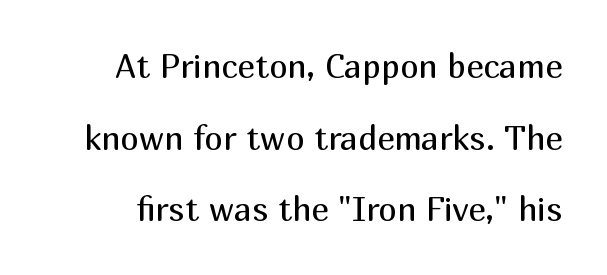
Q: Is the text bold? A: No.
Q: Is the text italic (slanted)? A: No, it is upright.
Q: Is the typeface a serif or a sans-serif typeface? A: Sans-serif.
Q: Is the text underlined? A: No.
Q: Is the spacing between letters normal or unusually wide? A: Normal.
Q: Is the spacing between lines tight, normal or loose? A: Loose.
Q: Width (condensed, normal, or wide)? A: Normal.
Q: Stroke contrast? A: Medium.
Q: x-height? A: Medium.
Q: Monospaced? A: No.
